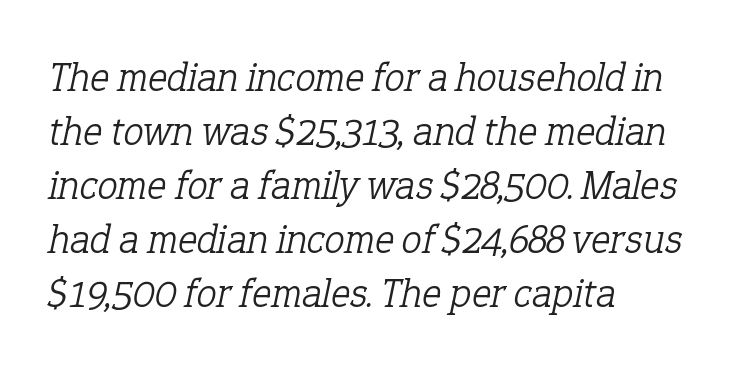
{"serif": "yes", "italic": "yes", "lean": "right", "slant_degrees": 12, "bold": "no", "weight": "light", "width": "normal", "stroke_contrast": "low", "x_height": "medium", "monospaced": "no", "underline": "no", "align": "left", "line_spacing": "normal", "line_spacing_ratio": 1.32, "letter_spacing": "normal", "letter_spacing_em": 0.0, "glyph_px": 41}
